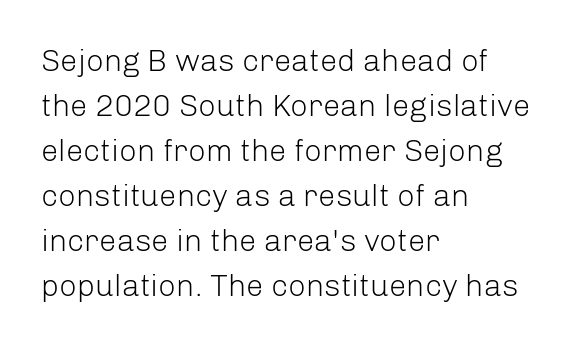
The image shows 31 px light sans-serif type, upright; set left-aligned, normal line spacing (1.45x), normal letter spacing, not underlined; low stroke contrast and a medium x-height.
